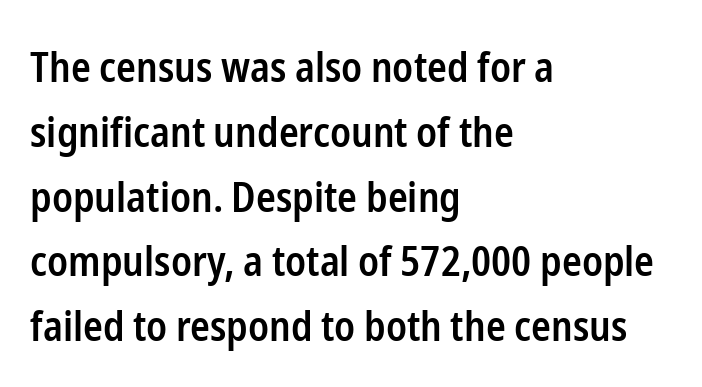
Q: Is the text bold? A: Semi-bold.
Q: Is the text italic (slanted)? A: No, it is upright.
Q: Is the typeface a serif or a sans-serif typeface? A: Sans-serif.
Q: Is the text underlined? A: No.
Q: How is the paragraph aligned? A: Left-aligned.
Q: Is the spacing between letters normal or unusually wide? A: Normal.
Q: Is the spacing between lines tight, normal or loose? A: Normal.
Q: Width (condensed, normal, or wide)? A: Condensed.
Q: Stroke contrast? A: Low.
Q: x-height? A: Medium.
Q: Monospaced? A: No.
